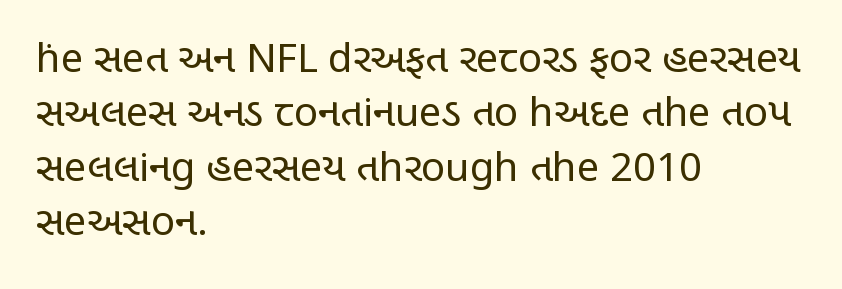
{"serif": "no", "italic": "no", "bold": "no", "weight": "regular", "width": "condensed", "stroke_contrast": "low", "x_height": "large", "monospaced": "no", "underline": "no", "align": "left", "line_spacing": "normal", "line_spacing_ratio": 1.36, "letter_spacing": "normal", "letter_spacing_em": 0.0, "glyph_px": 40}
